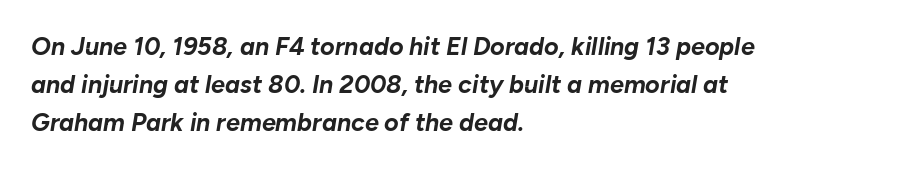
The image shows 25 px bold type, italic (leaning right); set left-aligned, normal line spacing (1.53x), normal letter spacing, not underlined.
